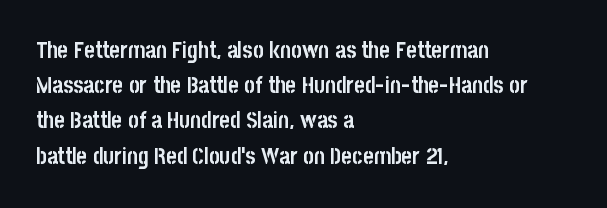
{"italic": "no", "bold": "yes", "underline": "no", "align": "left", "line_spacing": "normal", "line_spacing_ratio": 1.53, "letter_spacing": "normal", "letter_spacing_em": 0.0, "glyph_px": 23}
